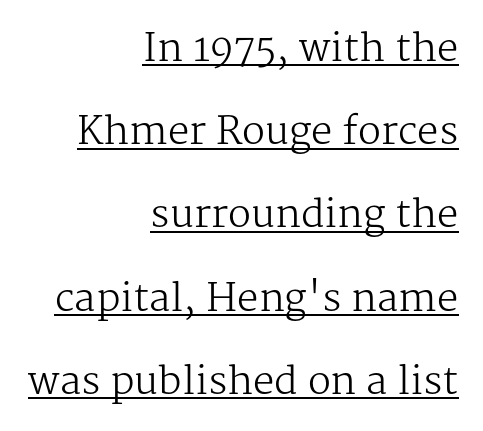
The image shows 38 px regular-weight serif type, upright; set right-aligned, loose line spacing (2.19x), normal letter spacing, underlined; medium stroke contrast and a medium x-height.
